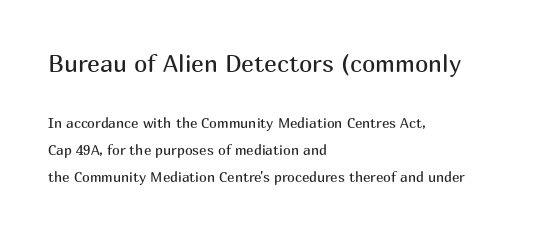
The image shows 24 px text type, upright; set left-aligned, loose line spacing (1.94x), normal letter spacing, not underlined; the first (top) block is 1.71x larger.
